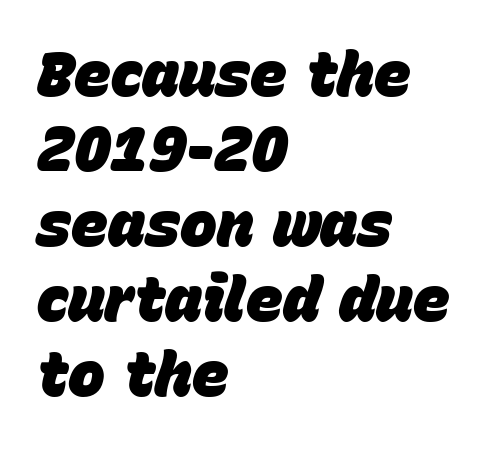
Q: Is the text bold? A: Yes.
Q: Is the text italic (slanted)? A: Yes, it leans right by about 15 degrees.
Q: Is the text underlined? A: No.
Q: How is the paragraph aligned? A: Left-aligned.
Q: Is the spacing between letters normal or unusually wide? A: Normal.
Q: Width (condensed, normal, or wide)? A: Normal.
Q: Stroke contrast? A: Low.
Q: x-height? A: Large.
Q: Monospaced? A: No.
